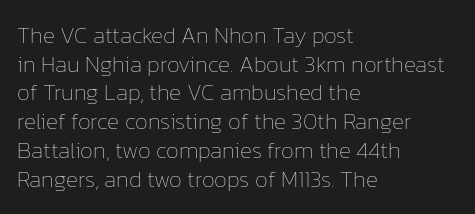
{"italic": "no", "bold": "no", "underline": "no", "align": "left", "line_spacing": "normal", "line_spacing_ratio": 1.25, "letter_spacing": "normal", "letter_spacing_em": 0.0, "glyph_px": 23}
